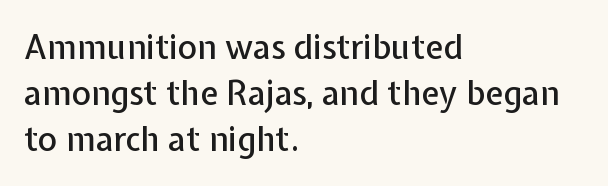
Leftover space on each line is placed entirely after the last word. No word sits above an underline. Regular leading. Inter-character spacing is left at the font's built-in metrics. Think of a printed novel: that variable character pitch is what you see here.
